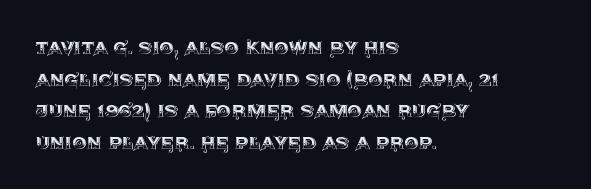
{"italic": "no", "underline": "no", "align": "left", "line_spacing": "normal", "line_spacing_ratio": 1.38, "letter_spacing": "normal", "letter_spacing_em": 0.0, "glyph_px": 23}
